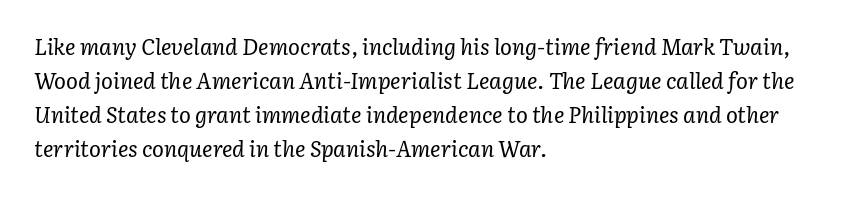
{"italic": "yes", "lean": "right", "slant_degrees": 3, "bold": "no", "underline": "no", "align": "left", "line_spacing": "normal", "line_spacing_ratio": 1.55, "letter_spacing": "normal", "letter_spacing_em": 0.0, "glyph_px": 22}
